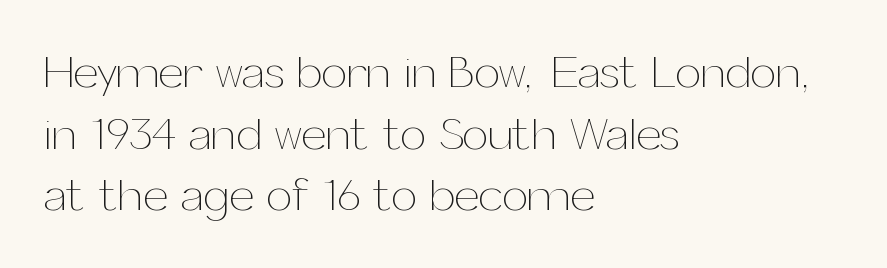
The image shows 46 px thin type, upright; set left-aligned, normal line spacing (1.34x), normal letter spacing, not underlined; medium stroke contrast and a medium x-height.
